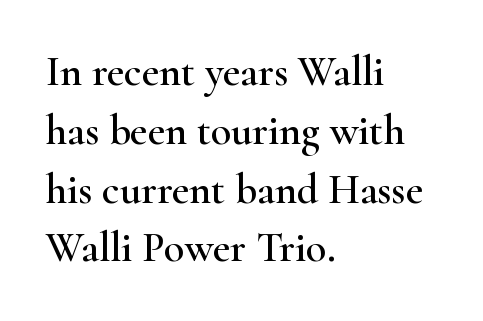
Q: Is the text italic (slanted)? A: No, it is upright.
Q: Is the typeface a serif or a sans-serif typeface? A: Serif.
Q: Is the text underlined? A: No.
Q: How is the paragraph aligned? A: Left-aligned.
Q: Is the spacing between letters normal or unusually wide? A: Normal.
Q: Is the spacing between lines tight, normal or loose? A: Normal.
Q: Width (condensed, normal, or wide)? A: Wide.
Q: Stroke contrast? A: High.
Q: x-height? A: Small.
Q: Monospaced? A: No.
